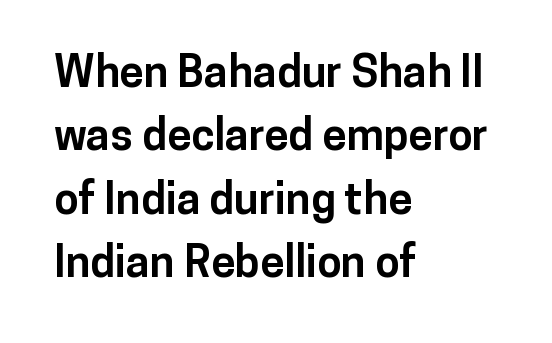
Q: Is the text bold? A: Yes.
Q: Is the text italic (slanted)? A: No, it is upright.
Q: Is the typeface a serif or a sans-serif typeface? A: Sans-serif.
Q: Is the text underlined? A: No.
Q: How is the paragraph aligned? A: Left-aligned.
Q: Is the spacing between letters normal or unusually wide? A: Normal.
Q: Is the spacing between lines tight, normal or loose? A: Normal.
Q: Width (condensed, normal, or wide)? A: Normal.
Q: Stroke contrast? A: Low.
Q: x-height? A: Medium.
Q: Monospaced? A: No.
